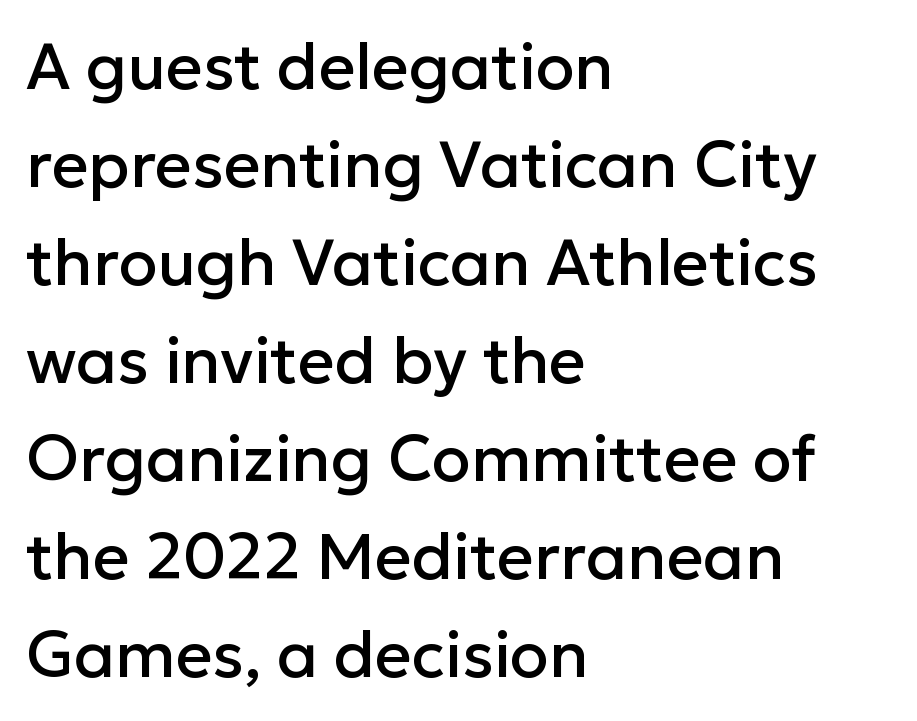
Q: Is the text italic (slanted)? A: No, it is upright.
Q: Is the typeface a serif or a sans-serif typeface? A: Sans-serif.
Q: Is the text underlined? A: No.
Q: How is the paragraph aligned? A: Left-aligned.
Q: Is the spacing between letters normal or unusually wide? A: Normal.
Q: Is the spacing between lines tight, normal or loose? A: Normal.
Q: Width (condensed, normal, or wide)? A: Normal.
Q: Stroke contrast? A: Low.
Q: x-height? A: Medium.
Q: Monospaced? A: No.
